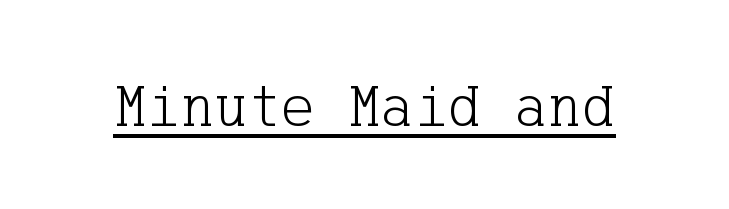
{"serif": "yes", "italic": "no", "bold": "no", "weight": "light", "width": "normal", "stroke_contrast": "low", "x_height": "medium", "underline": "yes", "letter_spacing": "normal", "letter_spacing_em": 0.0, "glyph_px": 63}
